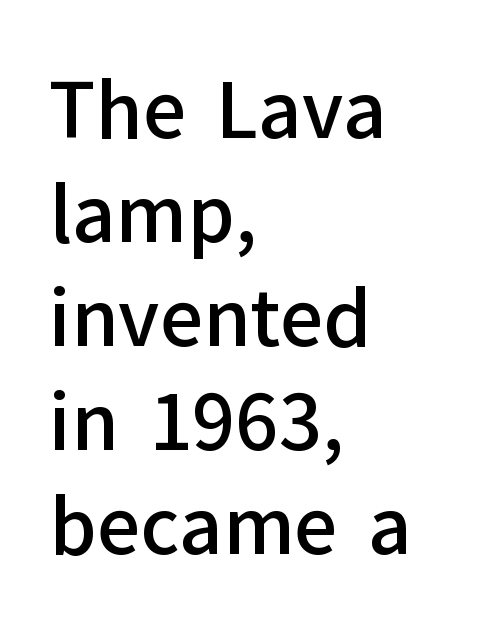
Q: Is the text bold? A: Semi-bold.
Q: Is the text italic (slanted)? A: No, it is upright.
Q: Is the typeface a serif or a sans-serif typeface? A: Sans-serif.
Q: Is the text underlined? A: No.
Q: How is the paragraph aligned? A: Left-aligned.
Q: Is the spacing between letters normal or unusually wide? A: Normal.
Q: Is the spacing between lines tight, normal or loose? A: Normal.
Q: Width (condensed, normal, or wide)? A: Normal.
Q: Stroke contrast? A: Low.
Q: x-height? A: Medium.
Q: Monospaced? A: No.
